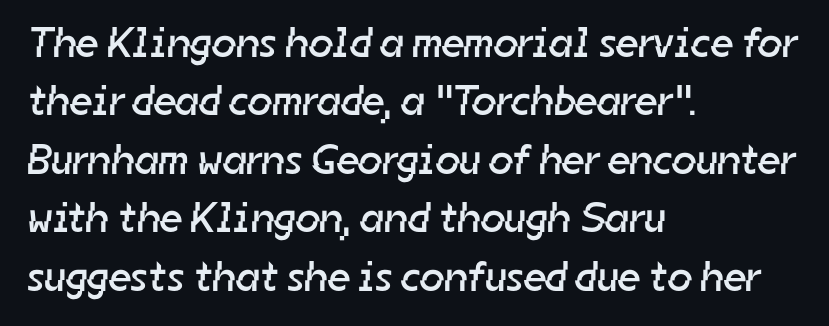
{"serif": "no", "bold": "no", "weight": "regular", "width": "normal", "stroke_contrast": "low", "x_height": "medium", "monospaced": "no", "underline": "no", "align": "left", "line_spacing": "normal", "line_spacing_ratio": 1.36, "letter_spacing": "normal", "letter_spacing_em": 0.0, "glyph_px": 43}
